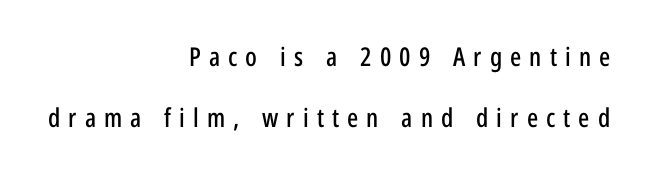
Q: Is the text italic (slanted)? A: No, it is upright.
Q: Is the text underlined? A: No.
Q: How is the paragraph aligned? A: Right-aligned.
Q: Is the spacing between letters normal or unusually wide? A: Unusually wide.
Q: Is the spacing between lines tight, normal or loose? A: Loose.
